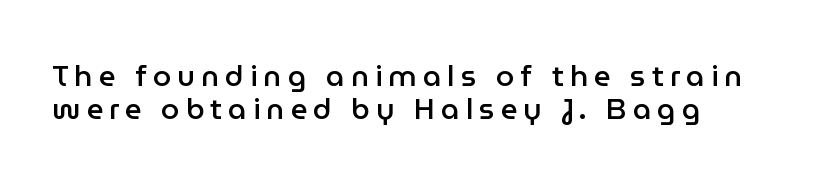
Q: Is the text bold? A: Semi-bold.
Q: Is the text italic (slanted)? A: No, it is upright.
Q: Is the typeface a serif or a sans-serif typeface? A: Sans-serif.
Q: Is the text underlined? A: No.
Q: How is the paragraph aligned? A: Left-aligned.
Q: Is the spacing between letters normal or unusually wide? A: Unusually wide.
Q: Is the spacing between lines tight, normal or loose? A: Tight.
Q: Width (condensed, normal, or wide)? A: Normal.
Q: Stroke contrast? A: Low.
Q: x-height? A: Medium.
Q: Monospaced? A: No.
